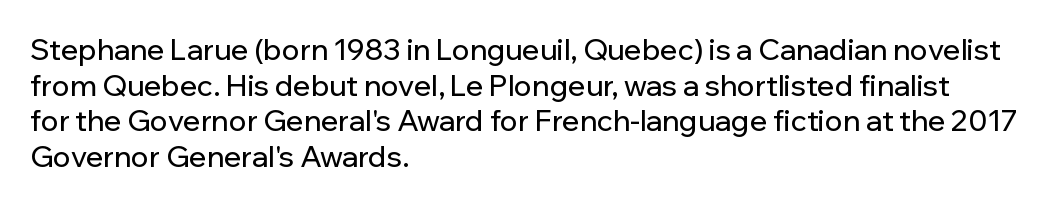
The image shows 29 px sans-serif type, upright; set left-aligned, line spacing 1.23x, normal letter spacing, not underlined; low stroke contrast and a medium x-height.
